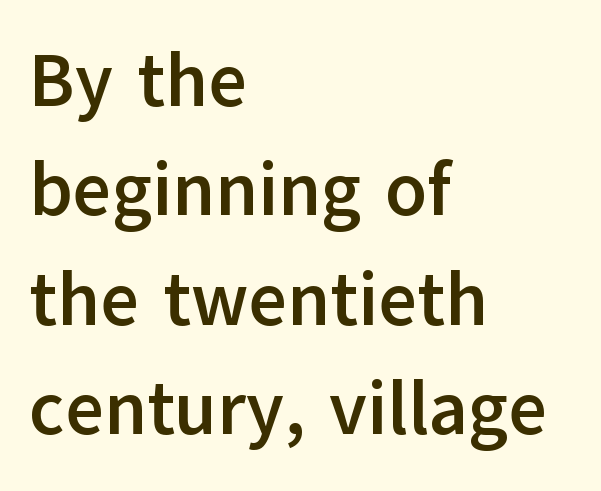
Q: Is the text bold? A: Yes.
Q: Is the text italic (slanted)? A: No, it is upright.
Q: Is the typeface a serif or a sans-serif typeface? A: Sans-serif.
Q: Is the text underlined? A: No.
Q: How is the paragraph aligned? A: Left-aligned.
Q: Is the spacing between letters normal or unusually wide? A: Normal.
Q: Is the spacing between lines tight, normal or loose? A: Normal.
Q: Width (condensed, normal, or wide)? A: Normal.
Q: Stroke contrast? A: Low.
Q: x-height? A: Medium.
Q: Monospaced? A: No.
